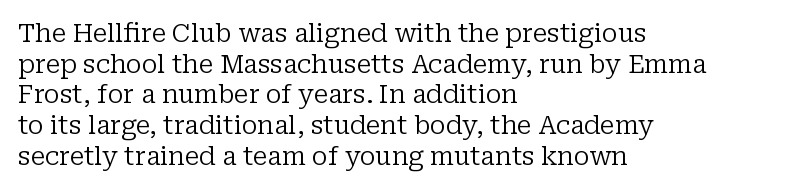
Q: Is the text bold? A: No.
Q: Is the text italic (slanted)? A: No, it is upright.
Q: Is the text underlined? A: No.
Q: How is the paragraph aligned? A: Left-aligned.
Q: Is the spacing between letters normal or unusually wide? A: Normal.
